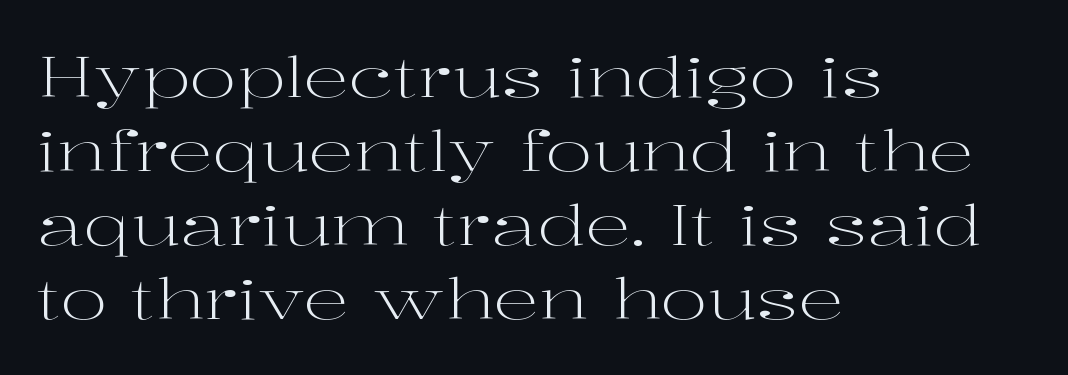
{"serif": "yes", "italic": "no", "bold": "no", "weight": "light", "width": "wide", "stroke_contrast": "high", "x_height": "medium", "monospaced": "no", "underline": "no", "align": "left", "line_spacing": "normal", "line_spacing_ratio": 1.3, "letter_spacing": "normal", "letter_spacing_em": 0.0, "glyph_px": 57}
